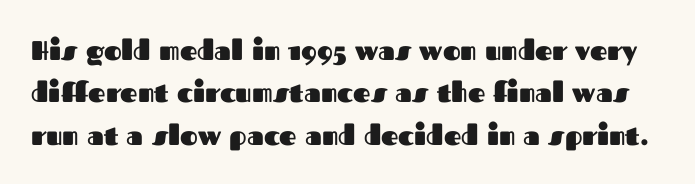
{"italic": "no", "bold": "yes", "underline": "no", "line_spacing": "normal", "line_spacing_ratio": 1.57, "letter_spacing": "normal", "letter_spacing_em": 0.0, "glyph_px": 27}
